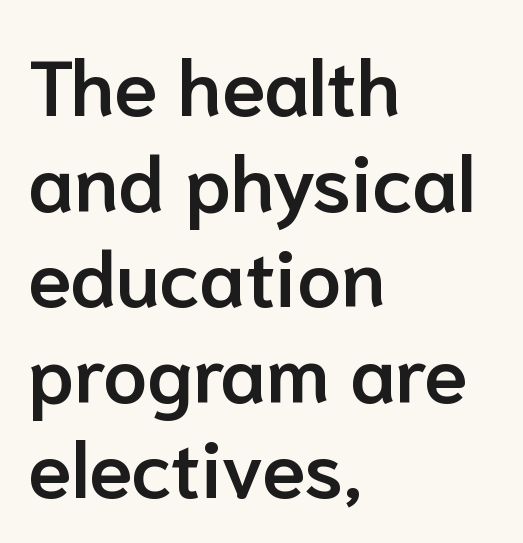
Compared with a centered layout, this one pins lines to the left instead. A somewhat darkened texture: the type is semibold rather than bold. The letters advance in unequal steps, a hallmark of proportional type. Compared with typical body copy, the letter spacing here is the same. Look at the bottom of the vertical strokes: they stop flat, with no serifs.
